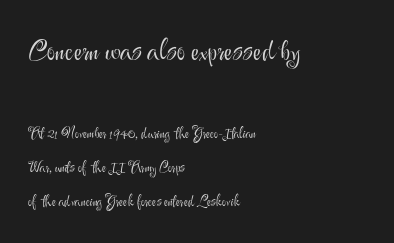
Q: Is the text bold? A: No.
Q: Is the typeface a serif or a sans-serif typeface? A: Sans-serif.
Q: Is the text underlined? A: No.
Q: How is the paragraph aligned? A: Left-aligned.
Q: Is the spacing between letters normal or unusually wide? A: Normal.
Q: Is the spacing between lines tight, normal or loose? A: Loose.
Q: Which block of text is set in a larger size, the first (top) or the second (bottom)? A: The first (top) one.
Q: Width (condensed, normal, or wide)? A: Normal.
Q: Stroke contrast? A: Medium.
Q: x-height? A: Small.
Q: Monospaced? A: No.
